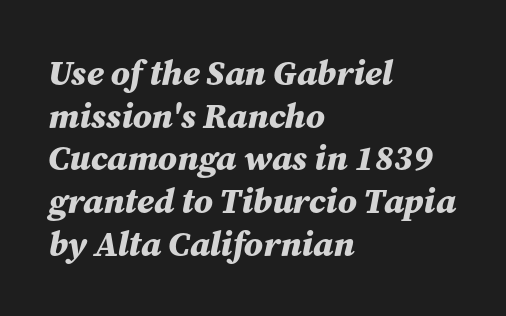
The letters advance in unequal steps, a hallmark of proportional type. The strokes are fattened all the way to bold. In CSS terms this would be text-align: left. There is no visible air inserted between adjacent glyphs.
